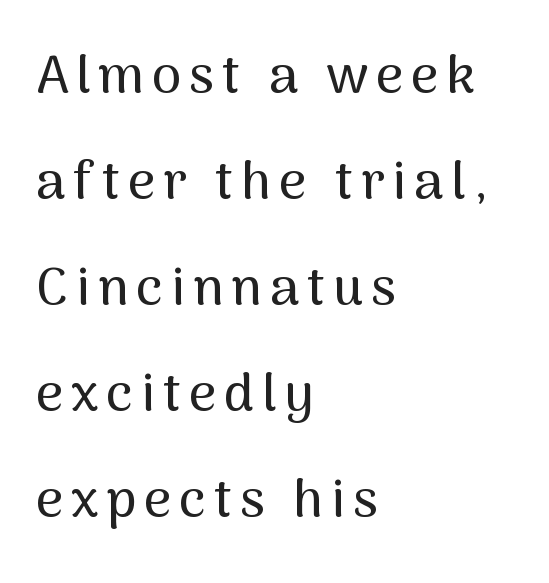
This rendering uses left alignment, leaving the right contour irregular. The letters carry no serifs — their stems end cleanly without finishing strokes. This rendering features lettering with no underline. The face used here is proportionally spaced, like ordinary book or web type. You could fit nearly another row in the gap between these rows.
